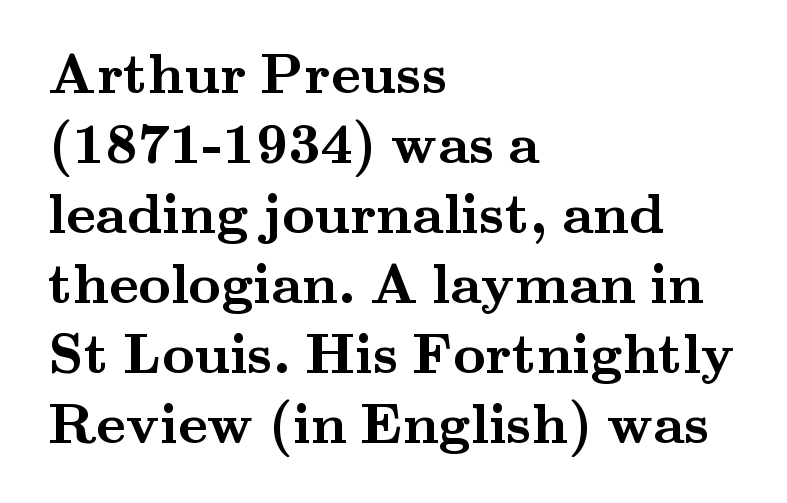
The letters carry serifs — small finishing strokes at the ends of their stems. The paragraph shown leans on its left margin. Its strokes are broad and dark, the hallmark of bold type. The block of text has a typical density, with ordinary space between rows.
